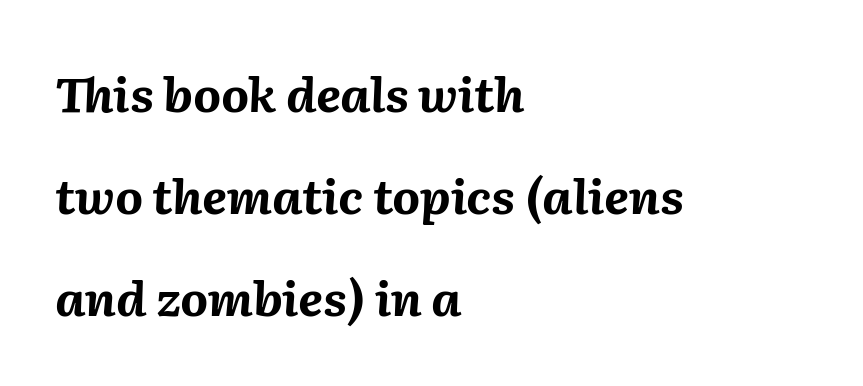
{"italic": "yes", "lean": "right", "slant_degrees": 2, "bold": "yes", "weight": "bold", "width": "normal", "stroke_contrast": "medium", "x_height": "medium", "monospaced": "no", "underline": "no", "align": "left", "line_spacing": "loose", "line_spacing_ratio": 2.12, "letter_spacing": "normal", "letter_spacing_em": 0.0, "glyph_px": 48}
